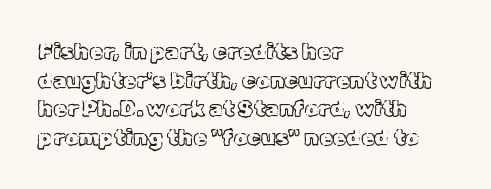
Q: Is the text italic (slanted)? A: No, it is upright.
Q: Is the text underlined? A: No.
Q: How is the paragraph aligned? A: Left-aligned.
Q: Is the spacing between letters normal or unusually wide? A: Normal.
Q: Is the spacing between lines tight, normal or loose? A: Normal.
